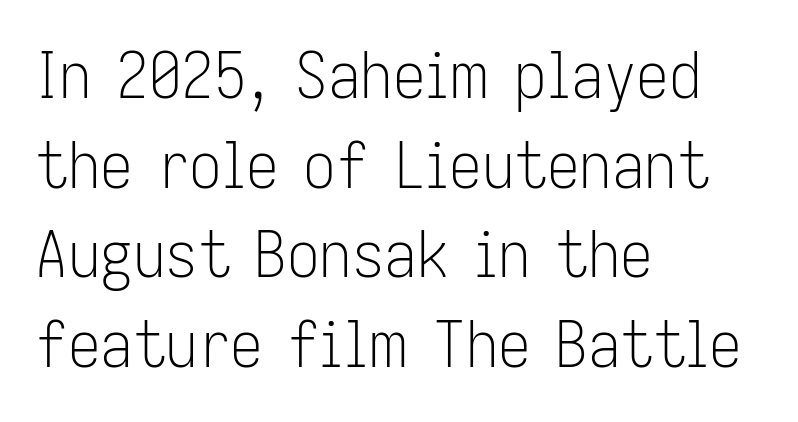
{"serif": "no", "italic": "no", "bold": "no", "weight": "light", "width": "condensed", "stroke_contrast": "low", "x_height": "medium", "monospaced": "no", "underline": "no", "align": "left", "line_spacing": "normal", "line_spacing_ratio": 1.38, "letter_spacing": "normal", "letter_spacing_em": 0.0, "glyph_px": 65}
